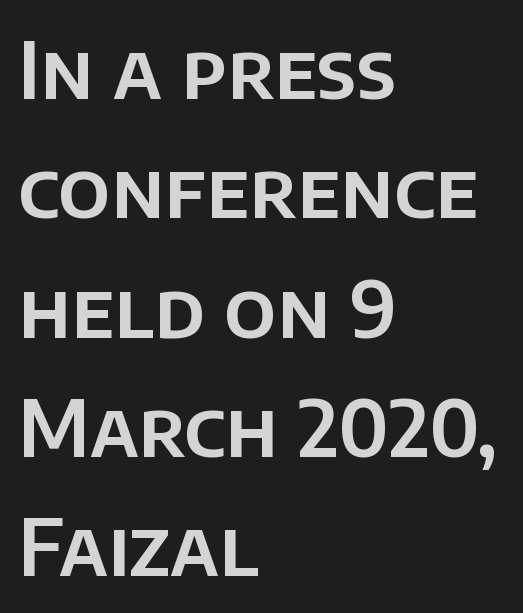
Rows of type keep a routine distance in the vertical direction. Check under the words: just untouched page. A classic flush-left, rag-right setting is used for this passage. The passage shown has conventional tracking throughout.
